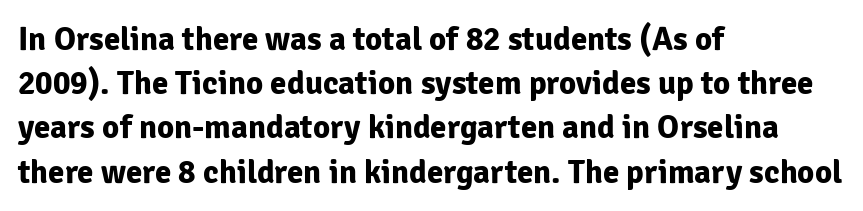
Q: Is the text bold? A: Yes.
Q: Is the text italic (slanted)? A: No, it is upright.
Q: Is the typeface a serif or a sans-serif typeface? A: Sans-serif.
Q: Is the text underlined? A: No.
Q: How is the paragraph aligned? A: Left-aligned.
Q: Is the spacing between letters normal or unusually wide? A: Normal.
Q: Is the spacing between lines tight, normal or loose? A: Normal.
Q: Width (condensed, normal, or wide)? A: Normal.
Q: Stroke contrast? A: Low.
Q: x-height? A: Medium.
Q: Monospaced? A: No.
